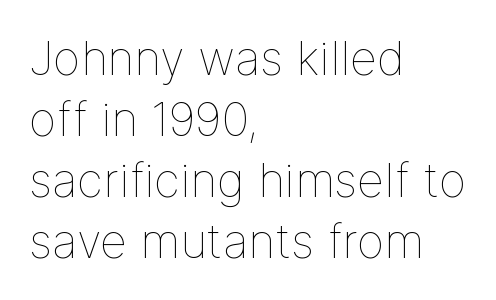
The image shows 47 px thin type, upright; set left-aligned, normal line spacing (1.3x), normal letter spacing, not underlined; low stroke contrast and a medium x-height.
